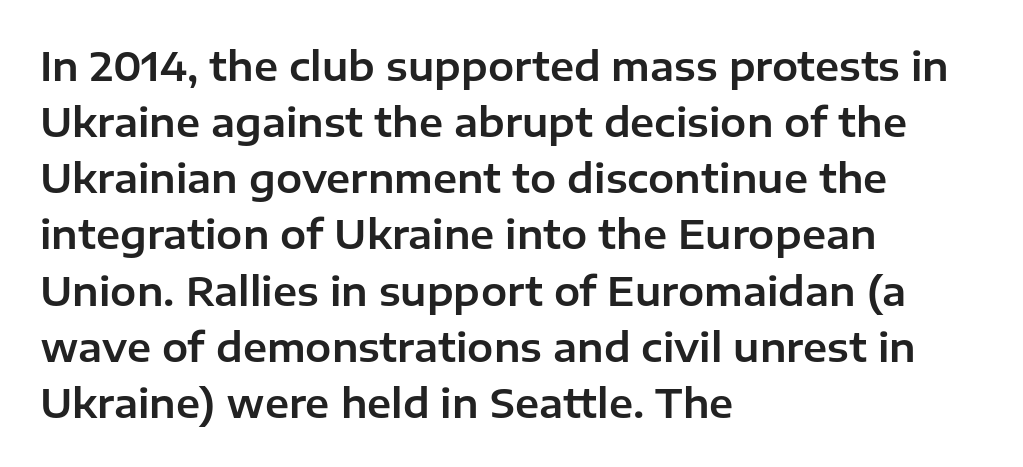
The image shows 39 px sans-serif type, upright; set left-aligned, normal line spacing (1.44x), normal letter spacing, not underlined; low stroke contrast and a medium x-height.
